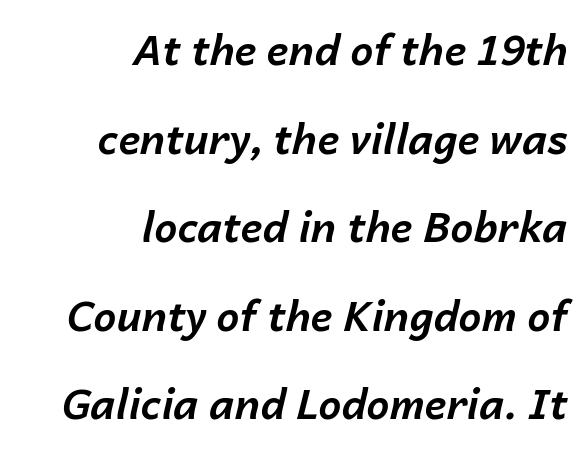
Compared with ordinary roman type, these characters are visibly tilted. Strokes here are thick enough to call this a true bold. One glance says open: line gaps are wider than usual. The compositor pushed each line to the right boundary. Just letters on the line, the space beneath them empty.
